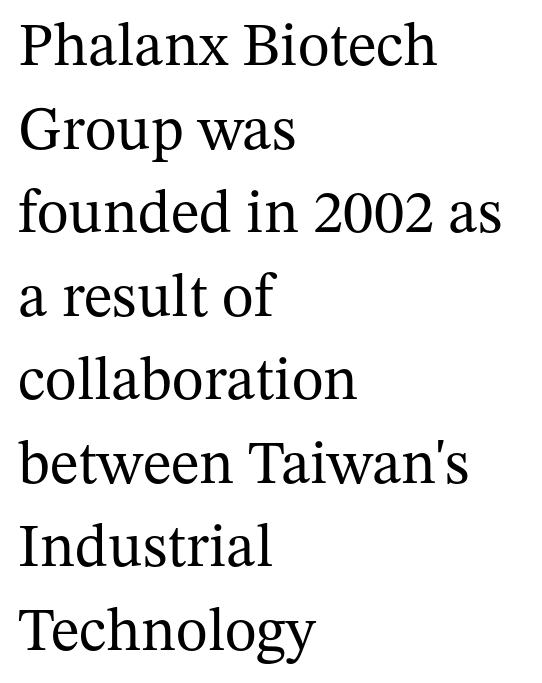
The image shows 61 px regular-weight serif type, upright; set left-aligned, normal line spacing (1.37x), normal letter spacing, not underlined; medium stroke contrast and a medium x-height.
